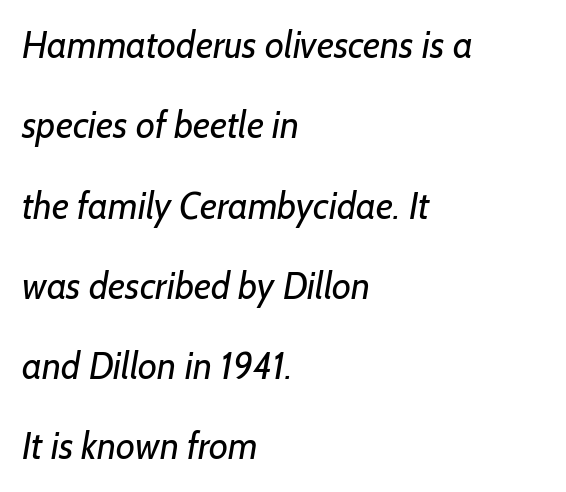
The image shows 37 px regular-weight sans-serif type; set left-aligned, loose line spacing (2.17x), normal letter spacing, not underlined; low stroke contrast and a medium x-height.
